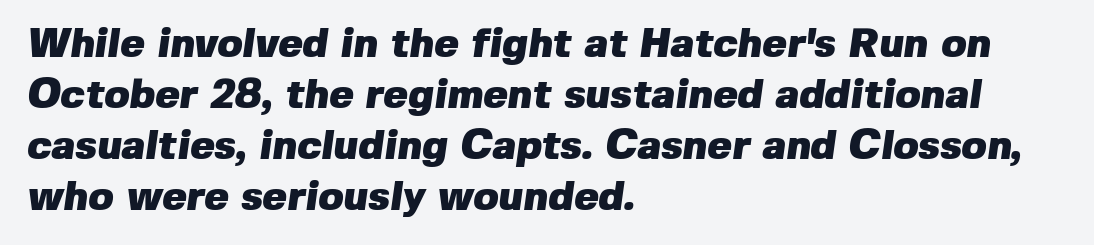
{"serif": "no", "bold": "yes", "weight": "heavy", "width": "normal", "stroke_contrast": "low", "x_height": "medium", "monospaced": "no", "underline": "no", "align": "left", "line_spacing_ratio": 1.24, "letter_spacing": "normal", "letter_spacing_em": 0.0, "glyph_px": 41}
